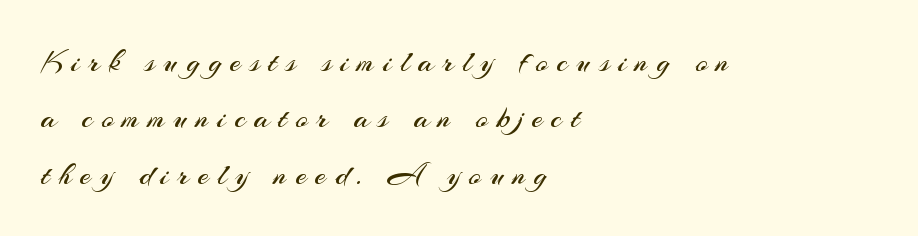
Weight: in the light-to-regular range. Varying glyph widths throughout — classic text-font behaviour. The foot of each line stays bare and open. A student would call this left alignment; a typographer would say flush left, rag right.
